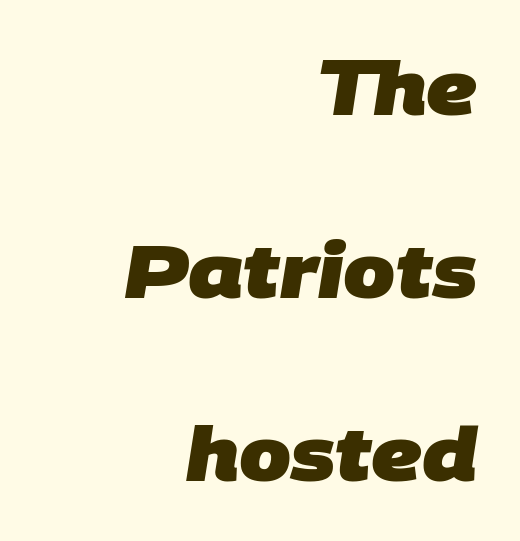
{"serif": "no", "bold": "yes", "weight": "heavy", "width": "normal", "stroke_contrast": "low", "x_height": "large", "monospaced": "no", "underline": "no", "align": "right", "line_spacing": "loose", "line_spacing_ratio": 2.47, "letter_spacing": "normal", "letter_spacing_em": 0.0, "glyph_px": 74}
